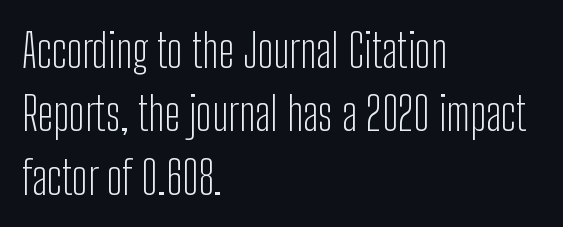
{"serif": "no", "italic": "no", "bold": "no", "weight": "light", "width": "condensed", "stroke_contrast": "low", "x_height": "medium", "monospaced": "no", "underline": "no", "align": "left", "line_spacing": "normal", "line_spacing_ratio": 1.38, "letter_spacing": "normal", "letter_spacing_em": 0.0, "glyph_px": 46}
